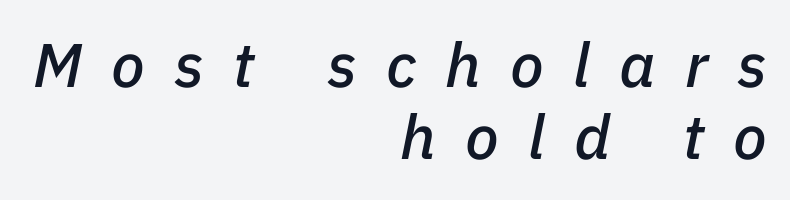
The image shows 62 px text type, italic (leaning right); set right-aligned, line spacing 1.16x, unusually wide letter spacing (+0.47 em), not underlined; low stroke contrast and a medium x-height.
